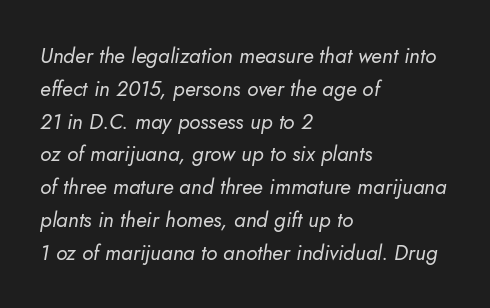
Visually the block forms a straight wall on the left and a jagged coastline on the right. Students, note that the glyphs here touch the page at normal intervals. Slant detected: the letters are inclined. No heavy texture on the line: the type isn't bold. A clean baseline with only descenders dipping below it.
